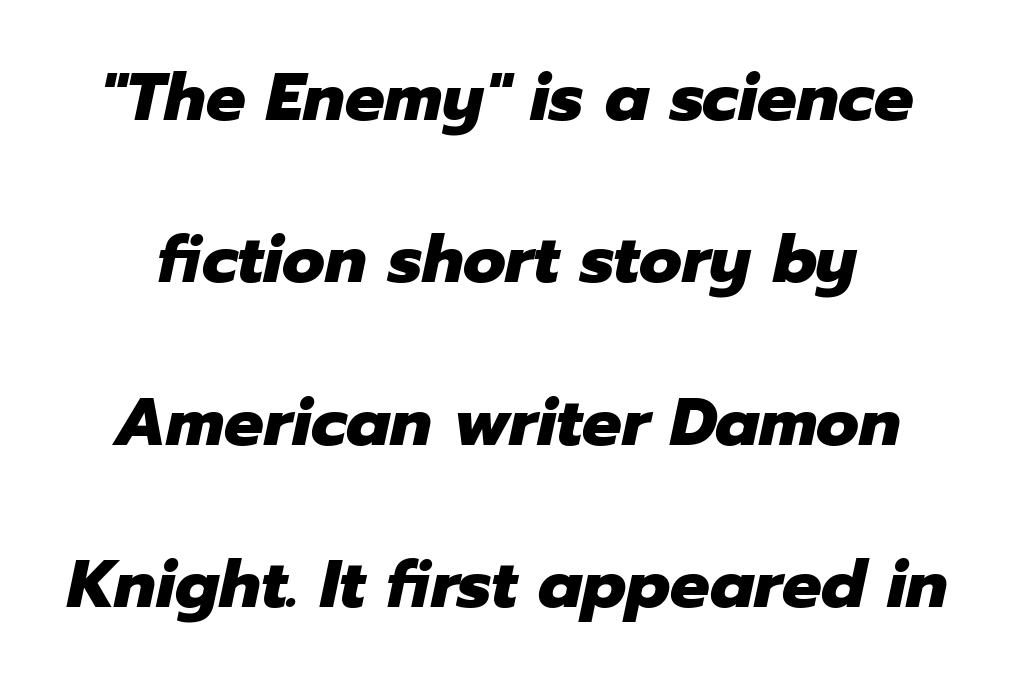
The image shows 66 px heavy type, italic (leaning right); set loose line spacing (2.46x), normal letter spacing, not underlined; low stroke contrast and a medium x-height.
